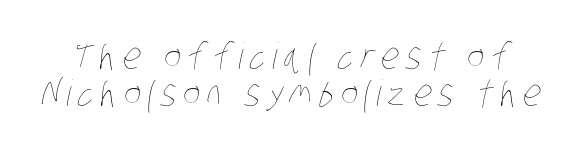
Q: Is the text bold? A: No.
Q: Is the text underlined? A: No.
Q: Is the spacing between lines tight, normal or loose? A: Tight.
Q: Width (condensed, normal, or wide)? A: Condensed.
Q: Stroke contrast? A: Low.
Q: x-height? A: Large.
Q: Monospaced? A: No.
